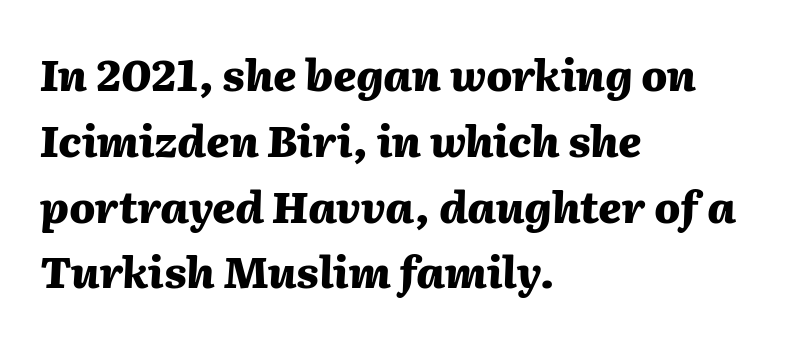
The image shows 43 px heavy type, italic (leaning right); set left-aligned, normal line spacing (1.53x), normal letter spacing, not underlined; medium stroke contrast and a medium x-height.
